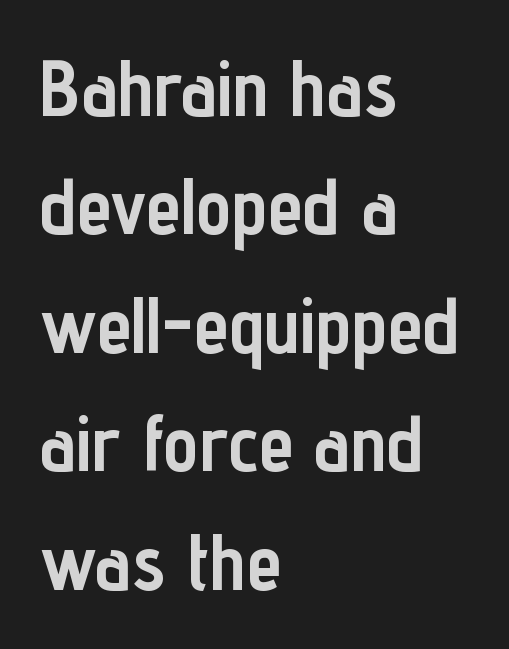
The tracking reads as untouched default to a designer's eye. This sample is left-justified, so line endings fall wherever the words run out. Every letter is thick-stroked: bold, no question. Does the lettering tilt? It doesn't — this is upright. The face used here is proportionally spaced, like ordinary book or web type. The glyphs in this specimen are sans serif.
